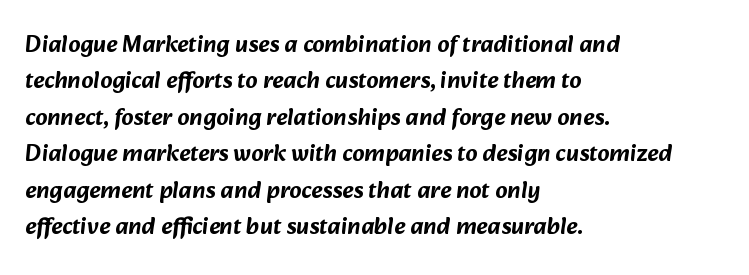
The passage shown stacks its lines at a standard gap. The passage is arranged the way most books set body copy — flush left. The horizontal fit of the characters is conventional and even. Descenders hang freely into open space.
